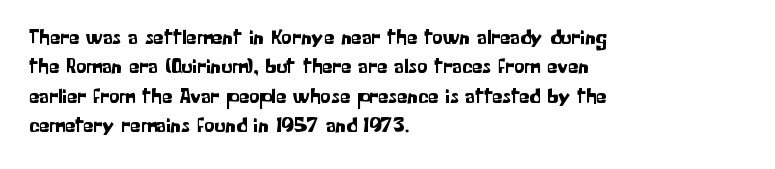
If you drew a ruler down the left edge, every line would touch it. The foot of each line stays bare and open. What's the leading like? Ordinary, nothing unusual. The axis of the letterforms is exactly vertical. Observe the ordinary spacing: letters are neighbours, not strangers.
